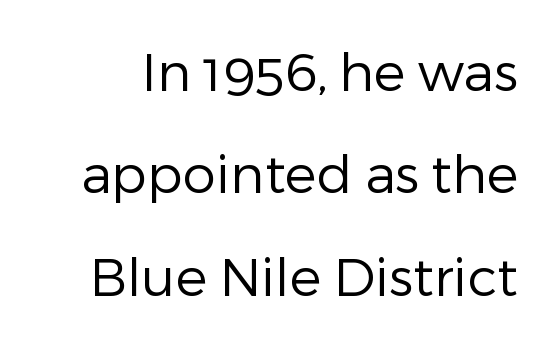
Classification — sans serif. Lines of text with bare space underneath. Here the glyphs are tracked normally, forming tight word shapes. Spacing verdict: proportional, widths tailored to each character.
